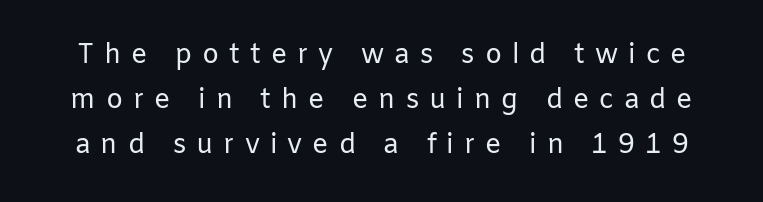
{"italic": "no", "bold": "no", "underline": "no", "line_spacing": "normal", "line_spacing_ratio": 1.67, "letter_spacing": "wide", "letter_spacing_em": 0.37, "glyph_px": 27}
